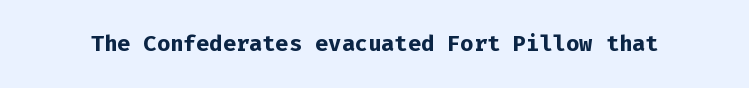
Q: Is the text bold? A: Yes.
Q: Is the text italic (slanted)? A: No, it is upright.
Q: Is the text underlined? A: No.
Q: Is the spacing between letters normal or unusually wide? A: Normal.
